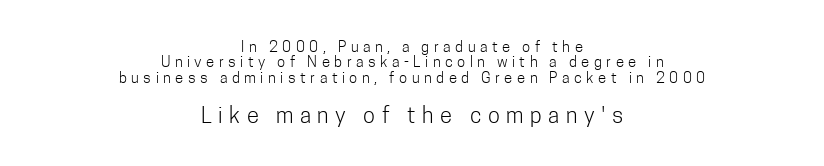
The image shows 22 px text type, upright; set centered, tight line spacing (1.03x), unusually wide letter spacing (+0.3 em), not underlined; the second (bottom) block is 1.47x larger.
